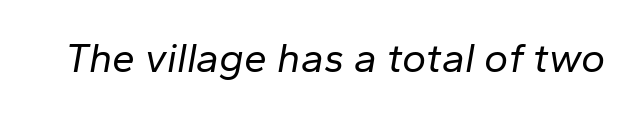
The image shows 41 px regular-weight type, italic (leaning right); set normal letter spacing, not underlined; low stroke contrast and a medium x-height.
